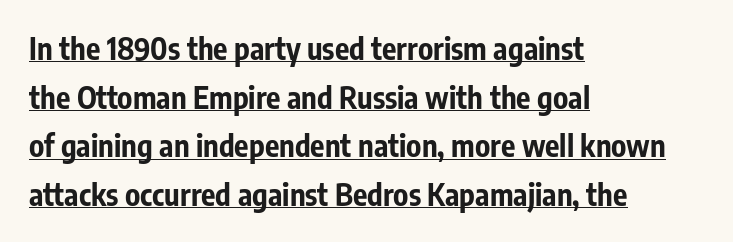
{"serif": "no", "italic": "no", "bold": "yes", "weight": "bold", "width": "condensed", "stroke_contrast": "low", "x_height": "medium", "monospaced": "no", "underline": "yes", "align": "left", "line_spacing": "normal", "line_spacing_ratio": 1.62, "letter_spacing": "normal", "letter_spacing_em": 0.0, "glyph_px": 30}
